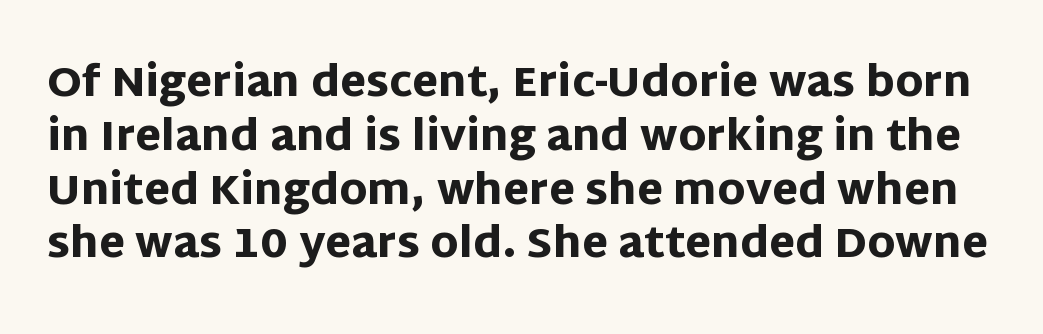
{"serif": "no", "italic": "no", "bold": "yes", "weight": "heavy", "width": "normal", "stroke_contrast": "low", "x_height": "large", "monospaced": "no", "underline": "no", "line_spacing": "normal", "line_spacing_ratio": 1.28, "letter_spacing": "normal", "letter_spacing_em": 0.0, "glyph_px": 42}
